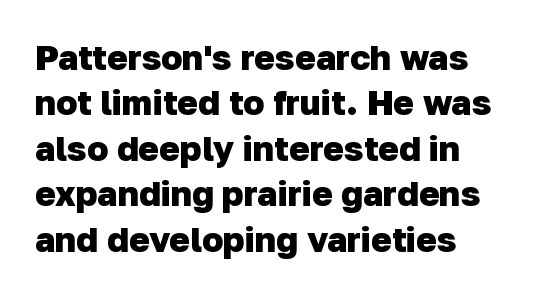
{"serif": "no", "bold": "yes", "weight": "heavy", "width": "normal", "stroke_contrast": "low", "x_height": "medium", "monospaced": "no", "underline": "no", "align": "left", "line_spacing": "normal", "line_spacing_ratio": 1.3, "letter_spacing": "normal", "letter_spacing_em": 0.0, "glyph_px": 35}
